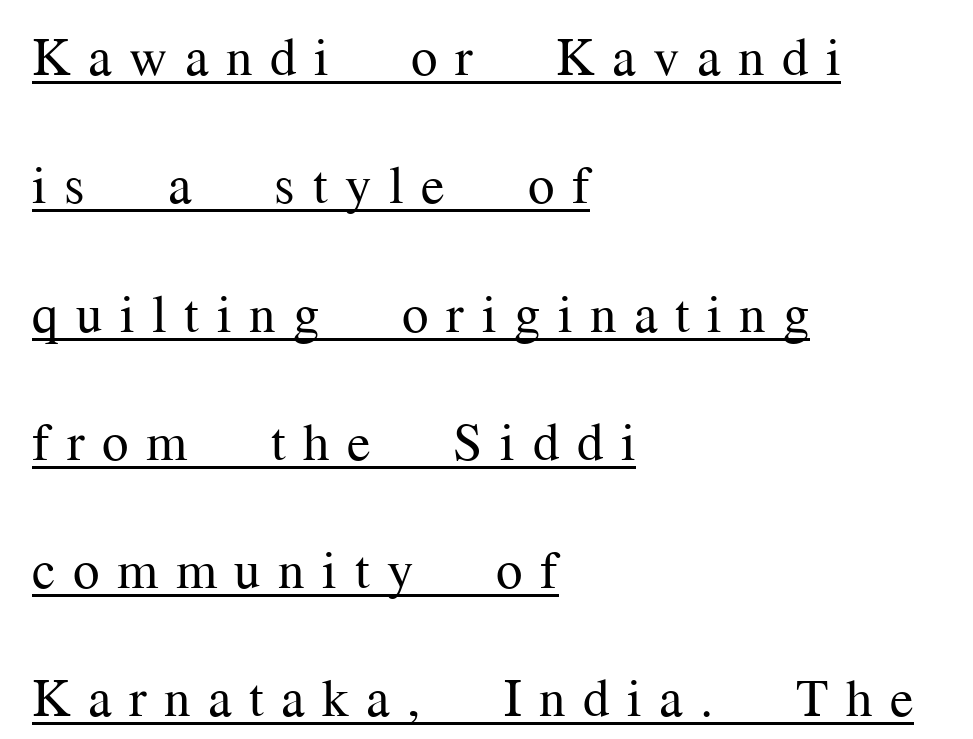
The face looks like a standard text weight, possibly lighter. These lines are set flush left with a ragged right edge. This sample uses an upright cut, with every glyph sitting square on the baseline. Baseline-to-baseline distance is far greater than the letter height. Note: serifs present on the glyphs.
